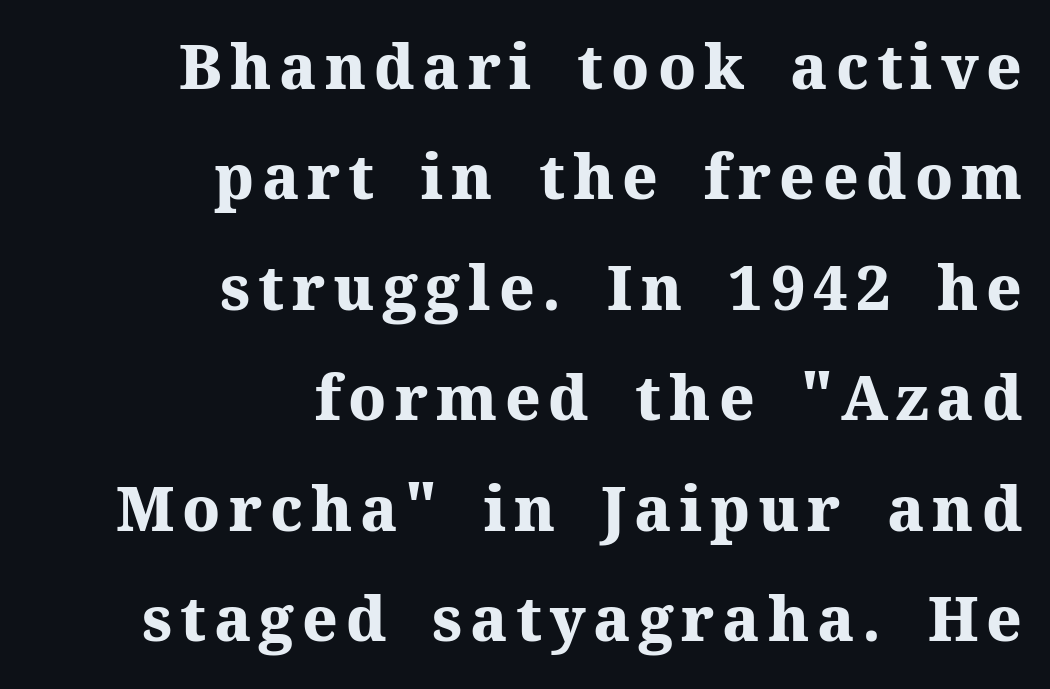
The string is rendered with underlining switched off. What weight is shown? A full bold with thick strokes. You could not count columns in this text — the font is proportionally spaced. Short and long lines alike share a common ending point at right.
